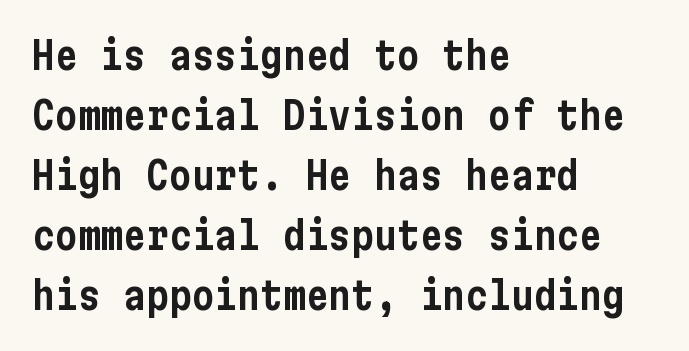
What kind of face is this? One without serifs — a sans. The font's upright variant was chosen for this text. Descenders hang freely into open space. Leading: standard. Each line starts at the same left margin while the right side varies.
